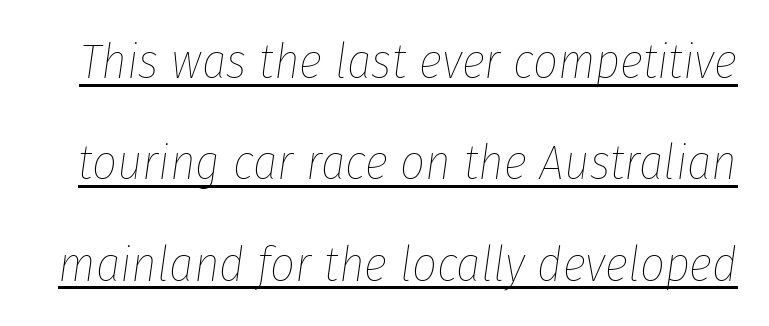
{"italic": "yes", "lean": "right", "slant_degrees": 8, "bold": "no", "weight": "thin", "width": "condensed", "stroke_contrast": "low", "x_height": "medium", "monospaced": "no", "underline": "yes", "line_spacing": "loose", "line_spacing_ratio": 2.07, "letter_spacing": "normal", "letter_spacing_em": 0.0, "glyph_px": 49}
